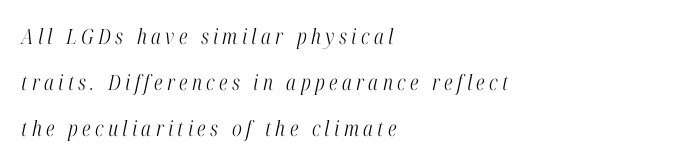
Q: Is the text bold? A: No.
Q: Is the text italic (slanted)? A: Yes, it leans right by about 12 degrees.
Q: Is the text underlined? A: No.
Q: How is the paragraph aligned? A: Left-aligned.
Q: Is the spacing between letters normal or unusually wide? A: Unusually wide.
Q: Is the spacing between lines tight, normal or loose? A: Loose.
